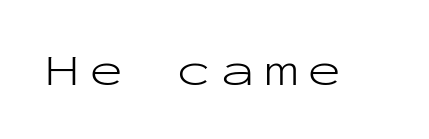
When letters stand straight like this, we call the style roman or upright. Fixed-width glyphs throughout — classic coding-font behaviour. Heaviness? Minimal to ordinary, like unemphasized prose. Does the type have serifs? No, each stem ends abruptly. Does extra space separate the letters? Yes, quite a lot of it. The gap between lines stays unmarked.
